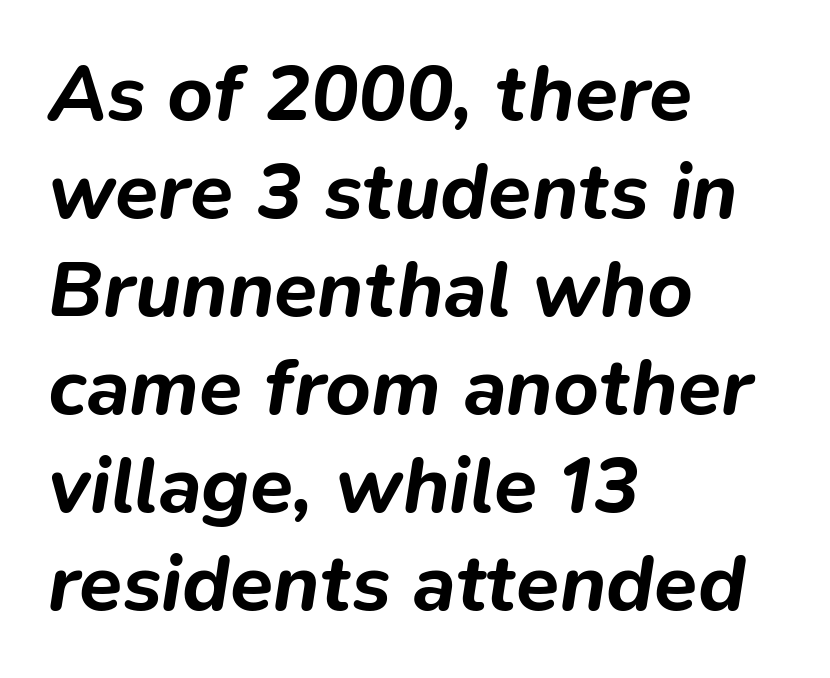
The image shows 79 px bold type, italic (leaning right); set left-aligned, line spacing 1.24x, normal letter spacing, not underlined; low stroke contrast and a medium x-height.
